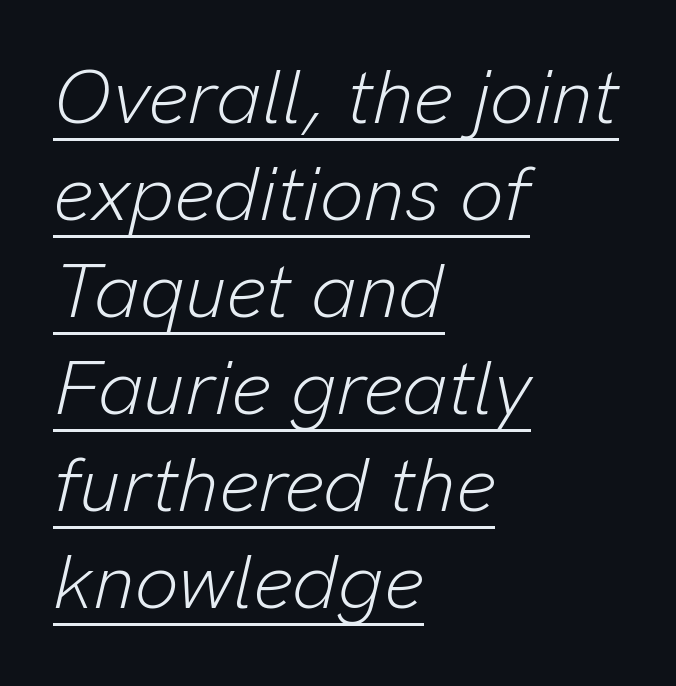
Character widths vary here, with narrow letters taking less room than wide ones. Spacing between characters is what you'd get straight out of the box. These lines are set flush left with a ragged right edge. The cut favours lightness, reaching ordinary text weight at its darkest. The axis of the letterforms is tilted away from vertical.
